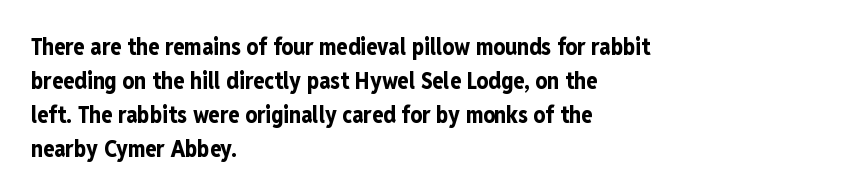
The strip under each line holds only bare page. How are the letters spaced? Ordinarily, with no added tracking. Line spacing here is normal. This rendering uses left alignment, leaving the right contour irregular. When letters stand straight like this, we call the style roman or upright. The rendering uses a bold face; every stroke is thick and dark.
